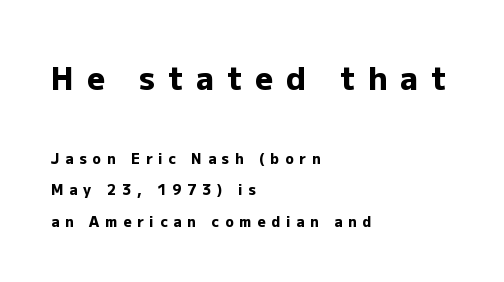
The type is letterspaced generously, with wide tracking. These lines carry a lot of weight — the face is fully bold. This sample uses a sans-serif face. Think of a printed novel: that variable character pitch is what you see here.
